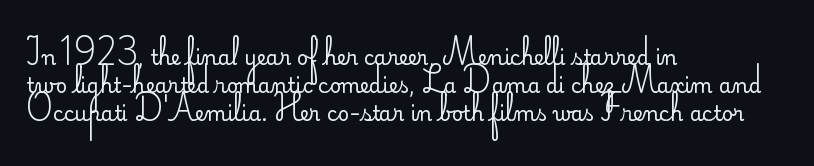
Q: Is the text bold? A: No.
Q: Is the text italic (slanted)? A: No, it is upright.
Q: Is the text underlined? A: No.
Q: How is the paragraph aligned? A: Left-aligned.
Q: Is the spacing between letters normal or unusually wide? A: Normal.
Q: Is the spacing between lines tight, normal or loose? A: Normal.
